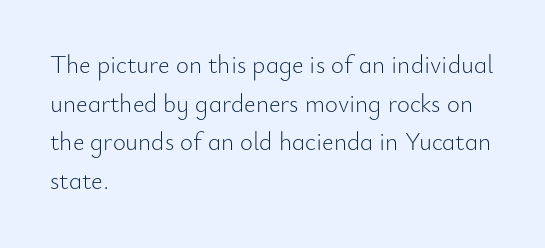
Notice how descenders clear the ascenders below comfortably — that's standard leading. Posture: vertical. Letter spacing: default. This rendering uses left alignment, leaving the right contour irregular.
